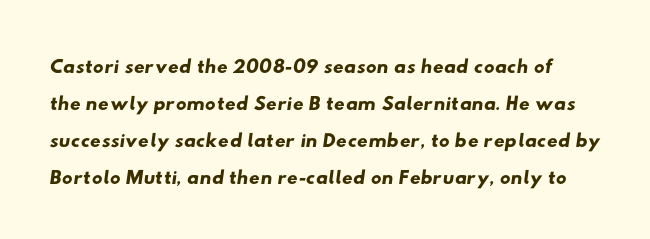
Q: Is the typeface a serif or a sans-serif typeface? A: Sans-serif.
Q: Is the text underlined? A: No.
Q: Is the spacing between letters normal or unusually wide? A: Normal.
Q: Width (condensed, normal, or wide)? A: Wide.
Q: Stroke contrast? A: Low.
Q: x-height? A: Small.
Q: Monospaced? A: No.
